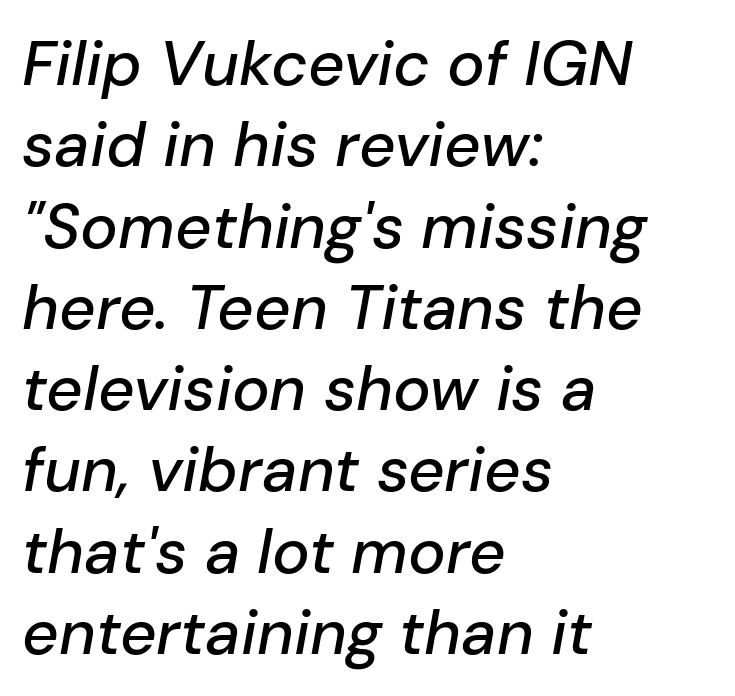
{"italic": "yes", "lean": "right", "slant_degrees": 10, "width": "normal", "stroke_contrast": "low", "x_height": "medium", "monospaced": "no", "underline": "no", "align": "left", "line_spacing": "normal", "line_spacing_ratio": 1.29, "letter_spacing": "normal", "letter_spacing_em": 0.0, "glyph_px": 63}
